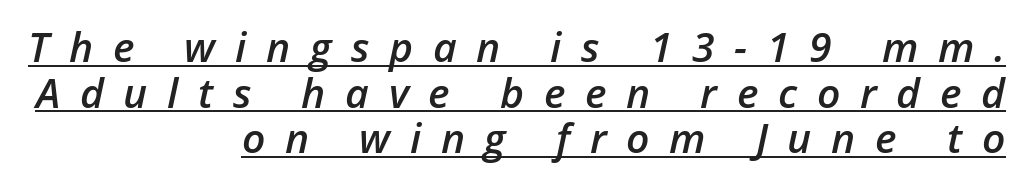
This rendering widens character spacing well past its baseline value. This sample uses an oblique cut, with every glyph tilted off the vertical. Stems and bowls a touch heavier than normal — semibold. Typeset ragged left — the right edge is the straight one. Underlining? Definitely there. Line spacing here is tight.
